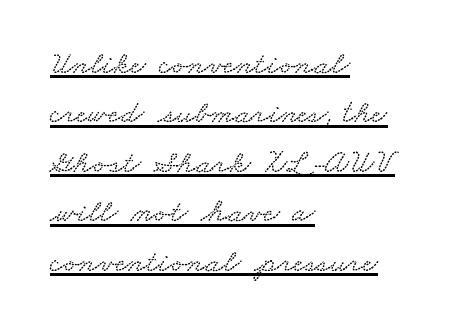
Q: Is the text underlined? A: Yes.
Q: How is the paragraph aligned? A: Left-aligned.
Q: Is the spacing between letters normal or unusually wide? A: Normal.
Q: Is the spacing between lines tight, normal or loose? A: Normal.
Q: Width (condensed, normal, or wide)? A: Wide.
Q: Stroke contrast? A: Low.
Q: x-height? A: Small.
Q: Monospaced? A: No.
